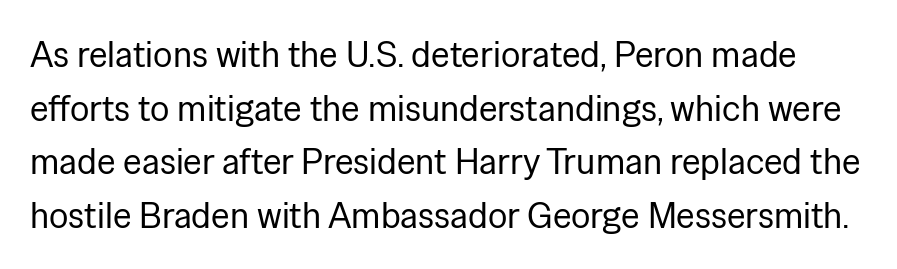
{"serif": "no", "italic": "no", "bold": "no", "weight": "regular", "width": "normal", "stroke_contrast": "low", "x_height": "medium", "monospaced": "no", "underline": "no", "line_spacing": "normal", "line_spacing_ratio": 1.49, "letter_spacing": "normal", "letter_spacing_em": 0.0, "glyph_px": 36}
